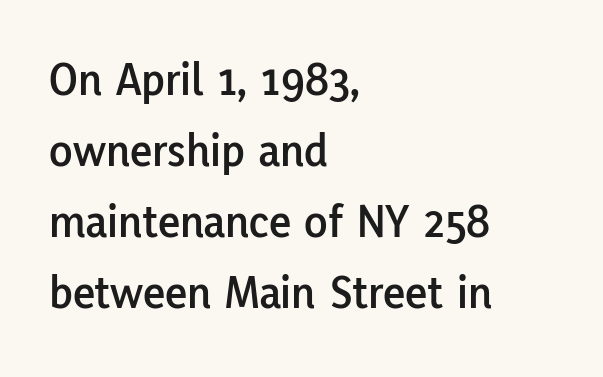
The image shows 48 px sans-serif type, upright; set left-aligned, normal line spacing (1.48x), normal letter spacing, not underlined; low stroke contrast and a medium x-height.
